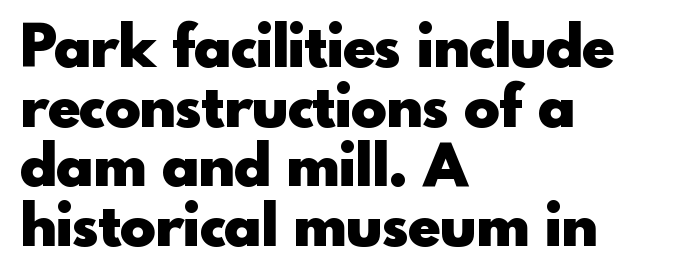
Unlike a traditional serif, this face leaves its strokes unadorned. No word sits above an underline. How heavy is the stroke? Heavy — this is a bold. Horizontal alignment here is leftward, the default for most running prose. Horizontal bands of white between lines are thin slivers.
